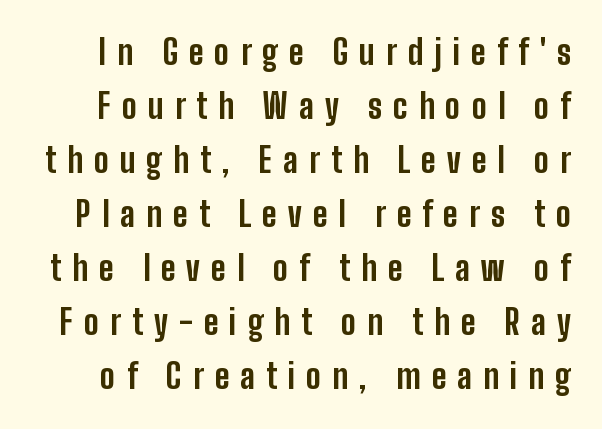
Q: Is the text bold? A: Yes.
Q: Is the text italic (slanted)? A: No, it is upright.
Q: Is the typeface a serif or a sans-serif typeface? A: Sans-serif.
Q: Is the text underlined? A: No.
Q: Is the spacing between letters normal or unusually wide? A: Unusually wide.
Q: Is the spacing between lines tight, normal or loose? A: Normal.
Q: Width (condensed, normal, or wide)? A: Condensed.
Q: Stroke contrast? A: Low.
Q: x-height? A: Medium.
Q: Monospaced? A: No.
